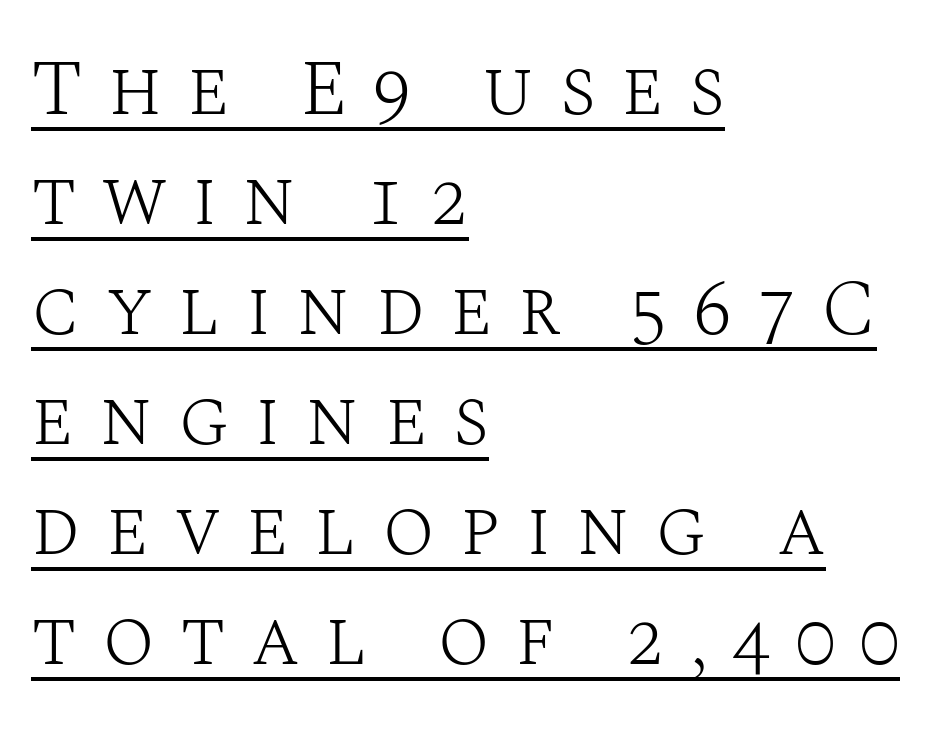
Q: Is the text bold? A: No.
Q: Is the text italic (slanted)? A: No, it is upright.
Q: Is the typeface a serif or a sans-serif typeface? A: Serif.
Q: Is the text underlined? A: Yes.
Q: How is the paragraph aligned? A: Left-aligned.
Q: Is the spacing between letters normal or unusually wide? A: Unusually wide.
Q: Is the spacing between lines tight, normal or loose? A: Normal.
Q: Width (condensed, normal, or wide)? A: Normal.
Q: Stroke contrast? A: Medium.
Q: x-height? A: Large.
Q: Monospaced? A: No.
